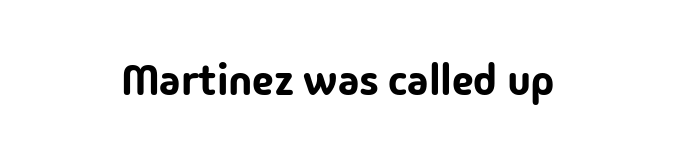
Plain, unruled lines of type. The font's upright variant was chosen for this text. I'd call this a sans setting — the letters go barefoot. Varying glyph widths throughout — classic text-font behaviour. How are the letters spaced? Ordinarily, with no added tracking.
